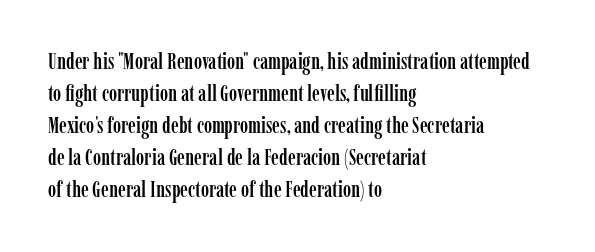
The image shows 22 px text type, upright; set left-aligned, normal line spacing (1.46x), normal letter spacing, not underlined.
